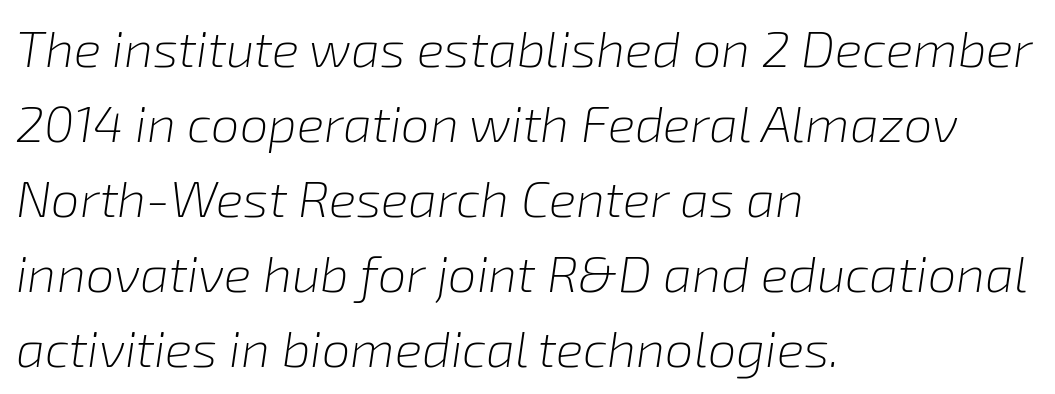
{"italic": "yes", "lean": "right", "slant_degrees": 8, "bold": "no", "weight": "light", "width": "normal", "stroke_contrast": "low", "x_height": "medium", "monospaced": "no", "underline": "no", "align": "left", "line_spacing": "normal", "line_spacing_ratio": 1.47, "letter_spacing": "normal", "letter_spacing_em": 0.0, "glyph_px": 51}
